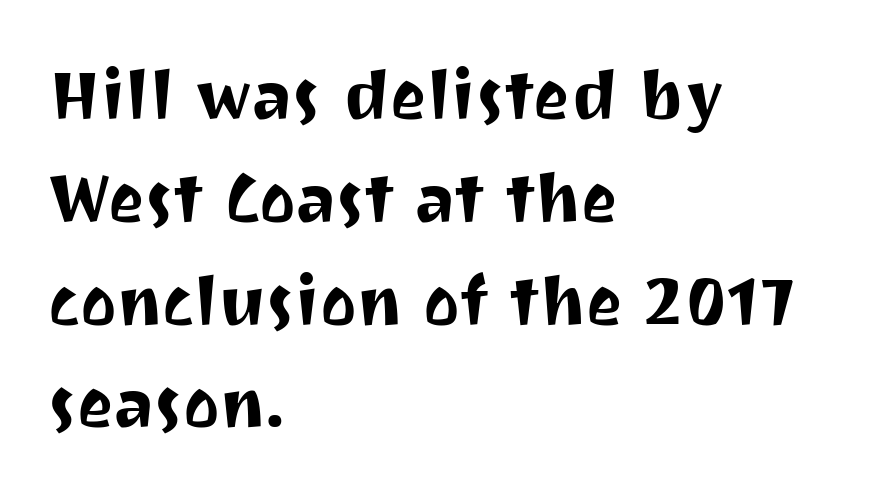
{"serif": "no", "italic": "no", "width": "normal", "stroke_contrast": "medium", "x_height": "medium", "monospaced": "no", "underline": "no", "align": "left", "line_spacing": "normal", "line_spacing_ratio": 1.49, "letter_spacing": "normal", "letter_spacing_em": 0.0, "glyph_px": 69}
